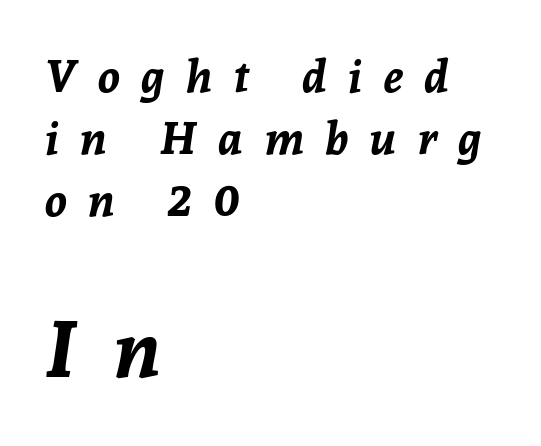
The image shows 79 px bold type, italic (leaning right); set left-aligned, normal line spacing (1.38x), unusually wide letter spacing (+0.48 em), not underlined; the second (bottom) block is 1.76x larger; low stroke contrast and a medium x-height.
